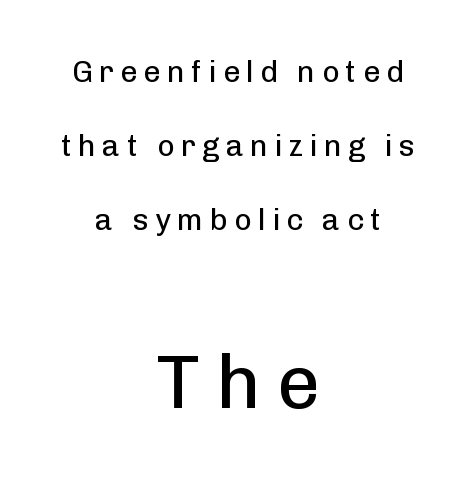
Q: Is the text bold? A: No.
Q: Is the text italic (slanted)? A: No, it is upright.
Q: Is the typeface a serif or a sans-serif typeface? A: Sans-serif.
Q: Is the text underlined? A: No.
Q: How is the paragraph aligned? A: Centered.
Q: Is the spacing between letters normal or unusually wide? A: Unusually wide.
Q: Is the spacing between lines tight, normal or loose? A: Loose.
Q: Which block of text is set in a larger size, the first (top) or the second (bottom)? A: The second (bottom) one.
Q: Width (condensed, normal, or wide)? A: Normal.
Q: Stroke contrast? A: Low.
Q: x-height? A: Medium.
Q: Monospaced? A: No.
